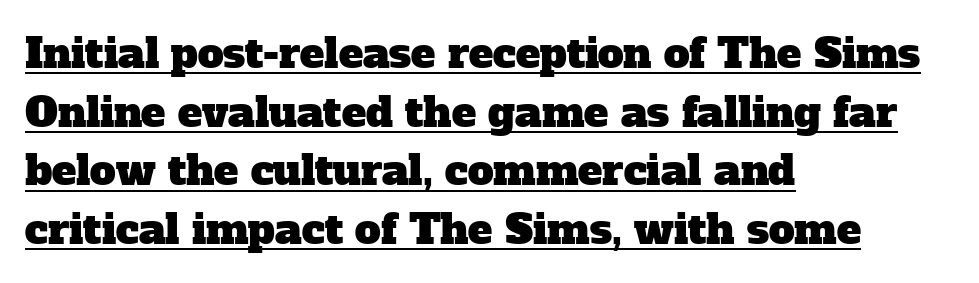
The image shows 41 px serif type; set left-aligned, normal line spacing (1.43x), normal letter spacing, underlined; low stroke contrast and a medium x-height.
